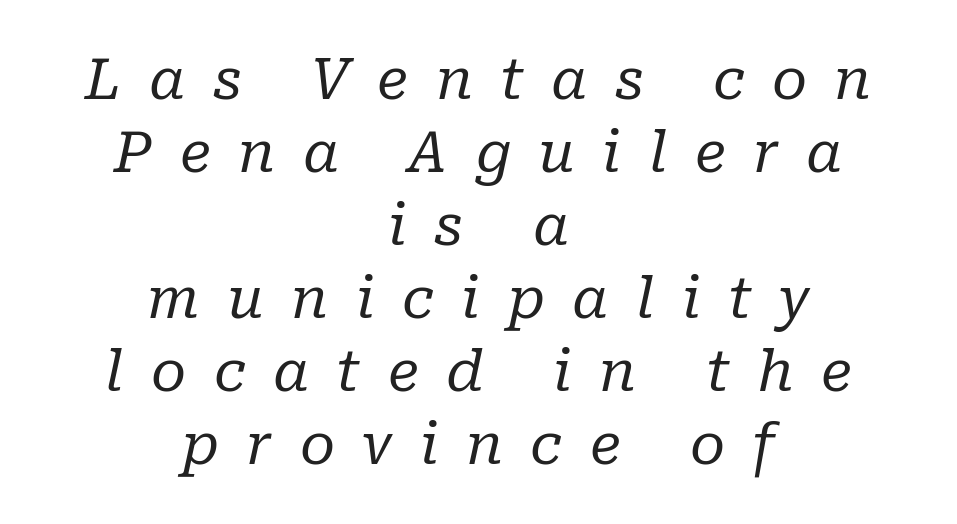
Summary of weight: not heavy and not bold. Character widths vary here, with narrow letters taking less room than wide ones. Designer's note — italics engaged. Quick note: interline space is typical.
